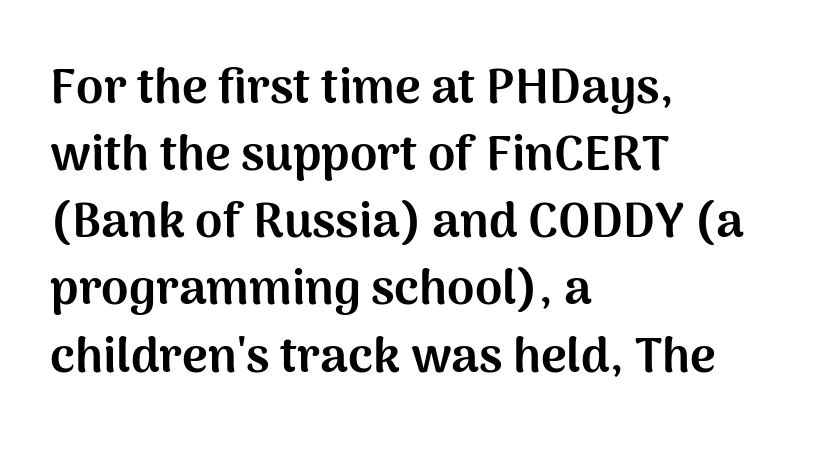
The image shows 49 px bold sans-serif type, upright; set left-aligned, normal line spacing (1.37x), normal letter spacing, not underlined; medium stroke contrast and a medium x-height.
